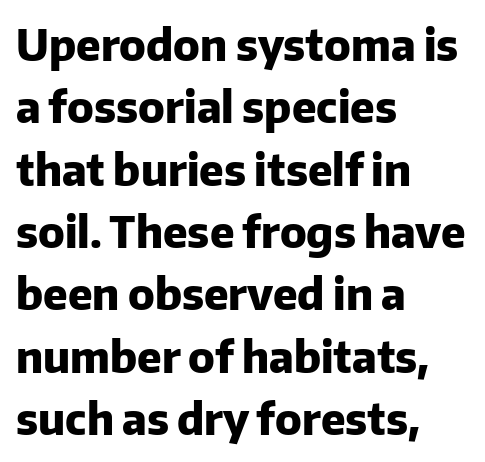
The image shows 43 px heavy sans-serif type, upright; set left-aligned, normal line spacing (1.45x), normal letter spacing, not underlined; low stroke contrast and a medium x-height.
